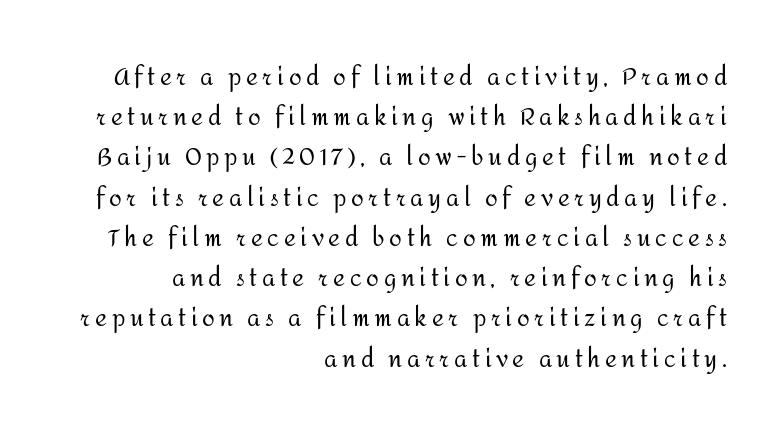
The image shows 23 px text type, upright; set right-aligned, line spacing 1.75x, unusually wide letter spacing (+0.2 em), not underlined.
